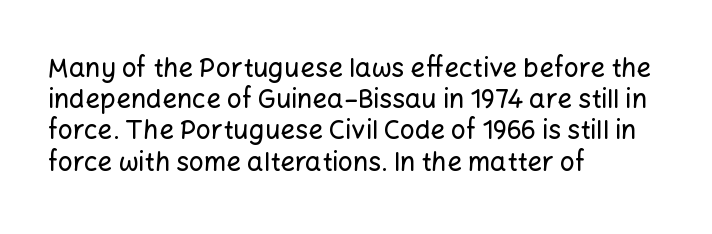
The image shows 26 px text type, upright; set left-aligned, line spacing 1.2x, normal letter spacing, not underlined.
